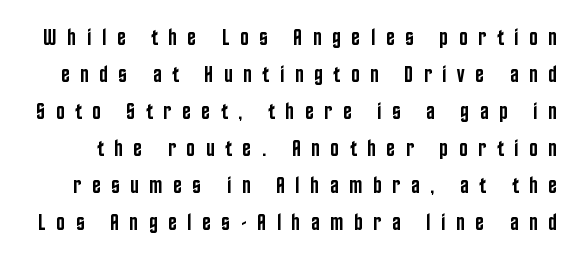
The image shows 23 px text type, upright; set normal line spacing (1.61x), unusually wide letter spacing (+0.46 em), not underlined.
